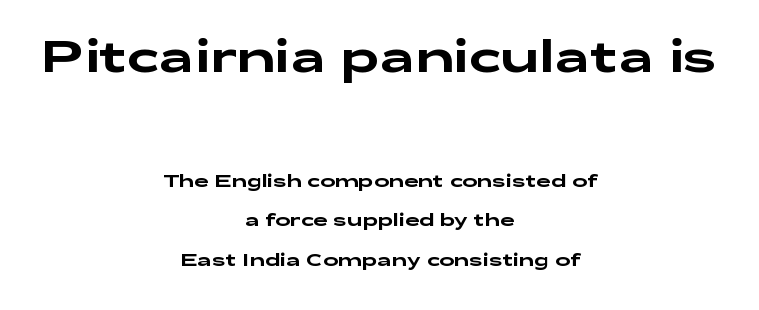
Q: Is the text italic (slanted)? A: No, it is upright.
Q: Is the typeface a serif or a sans-serif typeface? A: Sans-serif.
Q: Is the text underlined? A: No.
Q: How is the paragraph aligned? A: Centered.
Q: Is the spacing between letters normal or unusually wide? A: Normal.
Q: Is the spacing between lines tight, normal or loose? A: Loose.
Q: Which block of text is set in a larger size, the first (top) or the second (bottom)? A: The first (top) one.
Q: Width (condensed, normal, or wide)? A: Wide.
Q: Stroke contrast? A: Low.
Q: x-height? A: Medium.
Q: Monospaced? A: No.
